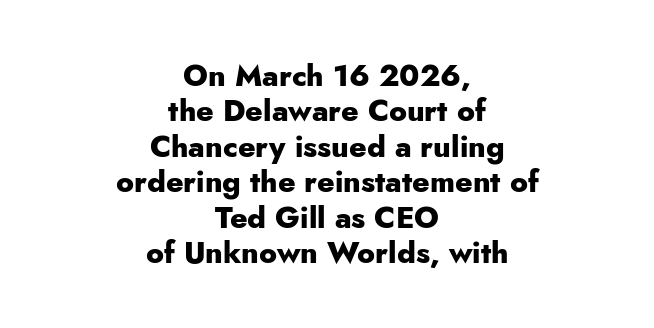
The image shows 30 px heavy sans-serif type, upright; set centered, line spacing 1.18x, normal letter spacing, not underlined; low stroke contrast and a small x-height.
